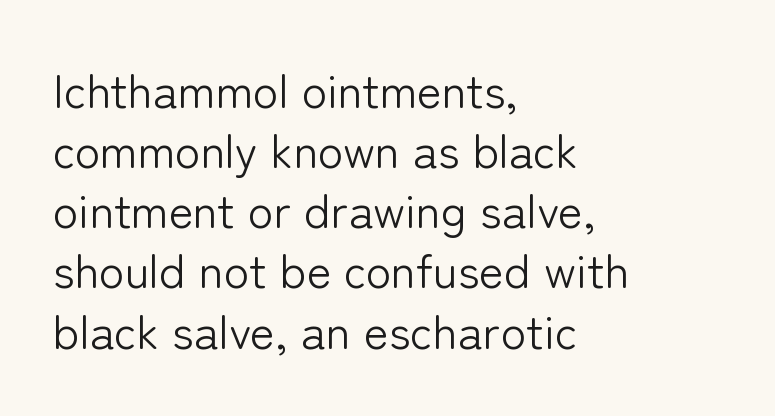
Posture: vertical. Only glyphs here, with clear space below each row. Tracking here is standard; glyphs follow each other at the usual distance. Varying glyph widths throughout — classic text-font behaviour.
